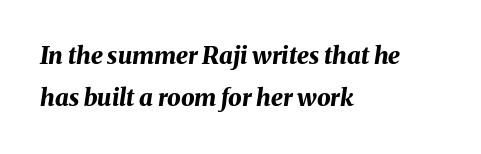
The passage shown is emphatically bold. The space beneath each line is pristine and unruled. You could call the tracking neutral — neither tight nor loose. This sample uses an oblique cut, with every glyph tilted off the vertical. The rendering anchors every line to the left-hand side.
